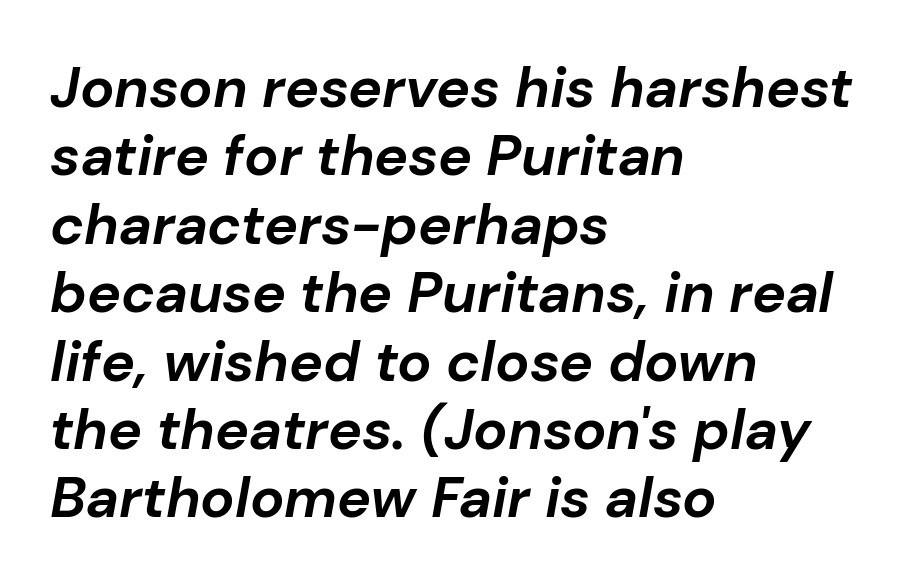
The image shows 57 px bold type, italic (leaning right); set left-aligned, line spacing 1.2x, normal letter spacing, not underlined; low stroke contrast and a medium x-height.
